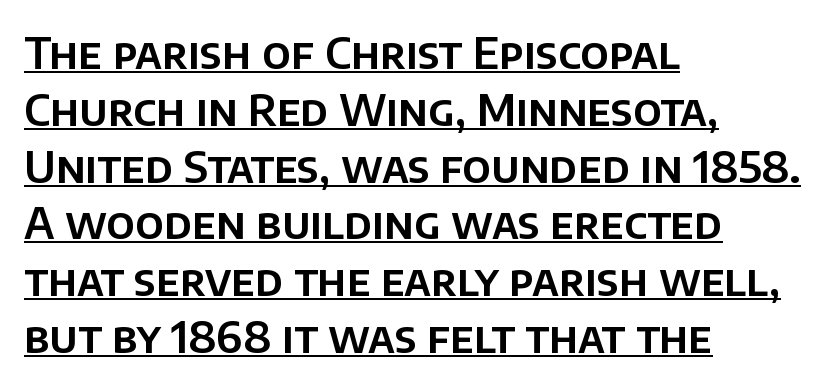
{"serif": "no", "italic": "no", "width": "normal", "stroke_contrast": "low", "x_height": "large", "monospaced": "no", "underline": "yes", "align": "left", "line_spacing": "normal", "line_spacing_ratio": 1.32, "letter_spacing": "normal", "letter_spacing_em": 0.0, "glyph_px": 43}
